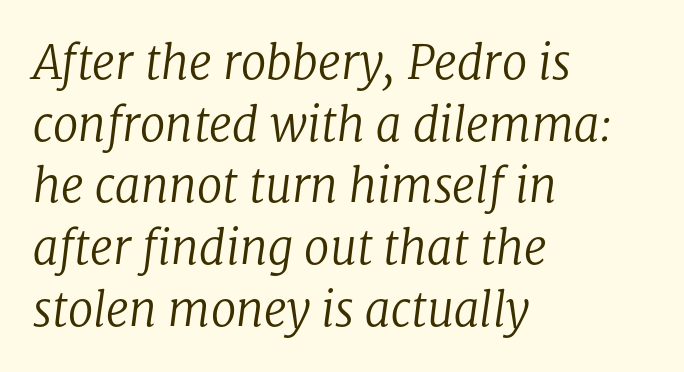
The image shows 46 px regular-weight serif type, italic (leaning right); set left-aligned, normal line spacing (1.34x), normal letter spacing, not underlined; low stroke contrast and a medium x-height.
